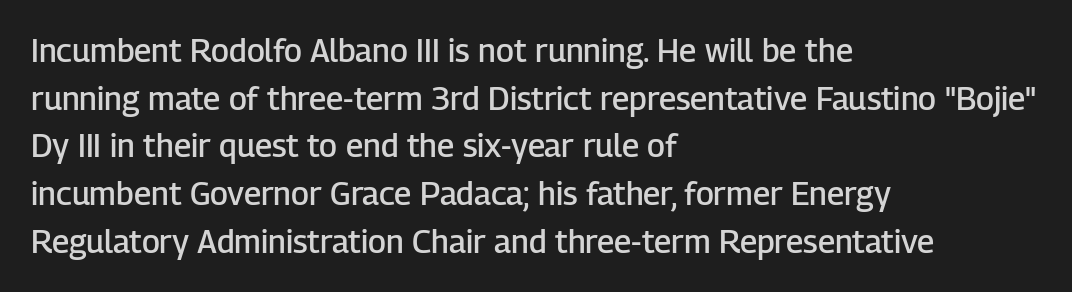
The image shows 32 px semibold sans-serif type, upright; set left-aligned, normal line spacing (1.49x), normal letter spacing, not underlined; low stroke contrast and a medium x-height.
